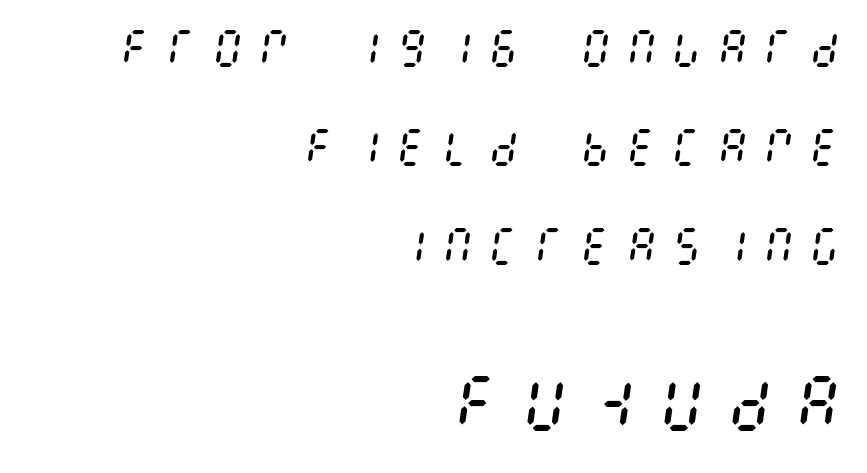
Q: Is the text bold? A: No.
Q: Is the text italic (slanted)? A: Yes, it leans right by about 8 degrees.
Q: Is the text underlined? A: No.
Q: How is the paragraph aligned? A: Right-aligned.
Q: Is the spacing between letters normal or unusually wide? A: Unusually wide.
Q: Is the spacing between lines tight, normal or loose? A: Loose.
Q: Which block of text is set in a larger size, the first (top) or the second (bottom)? A: The second (bottom) one.
Q: Width (condensed, normal, or wide)? A: Condensed.
Q: Stroke contrast? A: Medium.
Q: x-height? A: Large.
